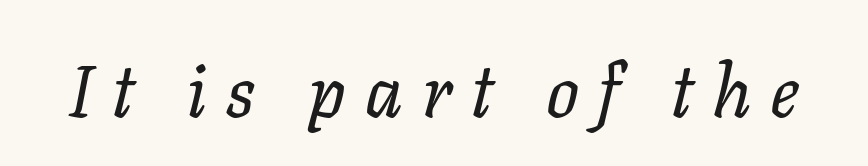
{"italic": "yes", "lean": "right", "slant_degrees": 11, "bold": "no", "weight": "regular", "width": "normal", "stroke_contrast": "low", "x_height": "medium", "monospaced": "no", "underline": "no", "letter_spacing": "wide", "letter_spacing_em": 0.26, "glyph_px": 73}
